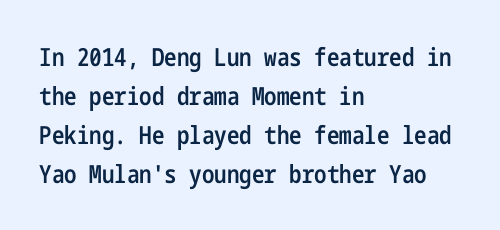
Q: Is the text bold? A: Semi-bold.
Q: Is the text italic (slanted)? A: No, it is upright.
Q: Is the text underlined? A: No.
Q: How is the paragraph aligned? A: Left-aligned.
Q: Is the spacing between letters normal or unusually wide? A: Normal.
Q: Is the spacing between lines tight, normal or loose? A: Normal.
